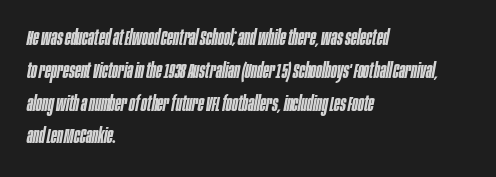
{"italic": "yes", "lean": "right", "slant_degrees": 10, "bold": "semi", "underline": "no", "align": "left", "line_spacing": "normal", "line_spacing_ratio": 1.49, "letter_spacing": "normal", "letter_spacing_em": 0.0, "glyph_px": 22}
